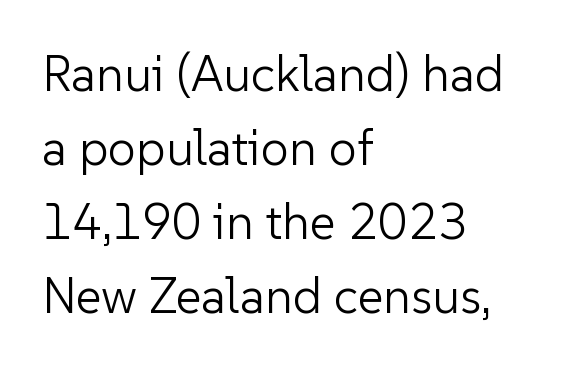
The image shows 50 px light sans-serif type, upright; set left-aligned, normal line spacing (1.48x), normal letter spacing, not underlined; low stroke contrast and a medium x-height.
